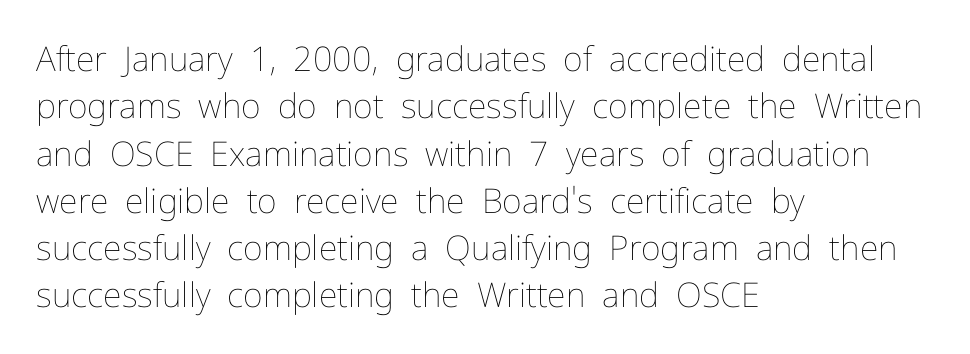
The compositor pushed each line to the left boundary. These lines are rendered in a variable-pitch font. The letters stand straight up with perfectly vertical stems. The face used here is rendered with its standard letterfit. The line-height multiplier appears to be the usual default.
